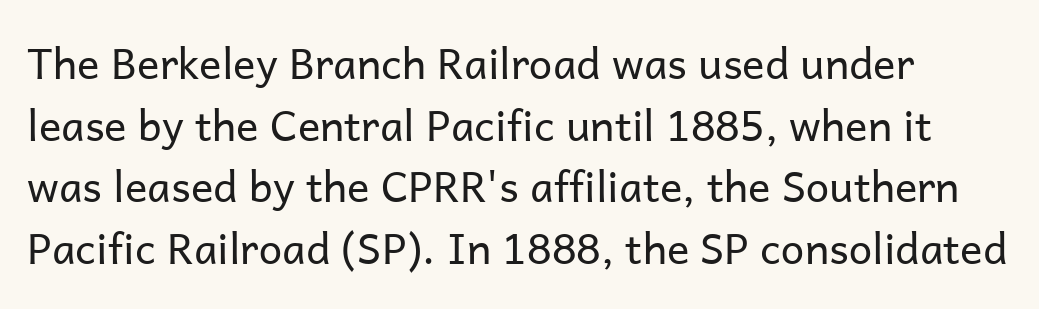
The image shows 42 px regular-weight sans-serif type, upright; set normal line spacing (1.47x), normal letter spacing, not underlined; low stroke contrast and a medium x-height.
